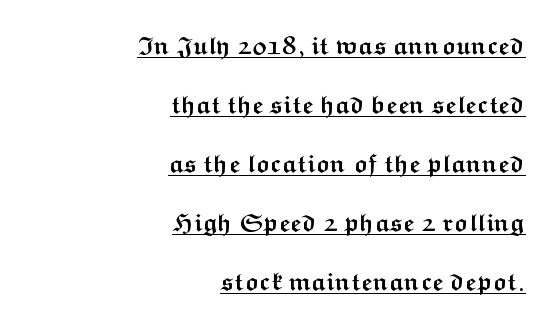
Q: Is the text bold? A: Yes.
Q: Is the text italic (slanted)? A: No, it is upright.
Q: Is the text underlined? A: Yes.
Q: How is the paragraph aligned? A: Right-aligned.
Q: Is the spacing between letters normal or unusually wide? A: Normal.
Q: Is the spacing between lines tight, normal or loose? A: Loose.
